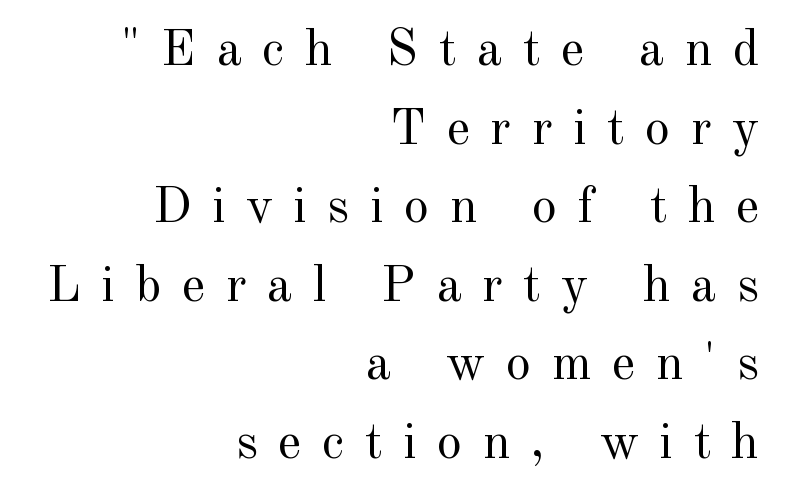
Q: Is the text bold? A: No.
Q: Is the text italic (slanted)? A: No, it is upright.
Q: Is the typeface a serif or a sans-serif typeface? A: Serif.
Q: Is the text underlined? A: No.
Q: How is the paragraph aligned? A: Right-aligned.
Q: Is the spacing between letters normal or unusually wide? A: Unusually wide.
Q: Is the spacing between lines tight, normal or loose? A: Normal.
Q: Width (condensed, normal, or wide)? A: Normal.
Q: x-height? A: Small.
Q: Monospaced? A: No.
